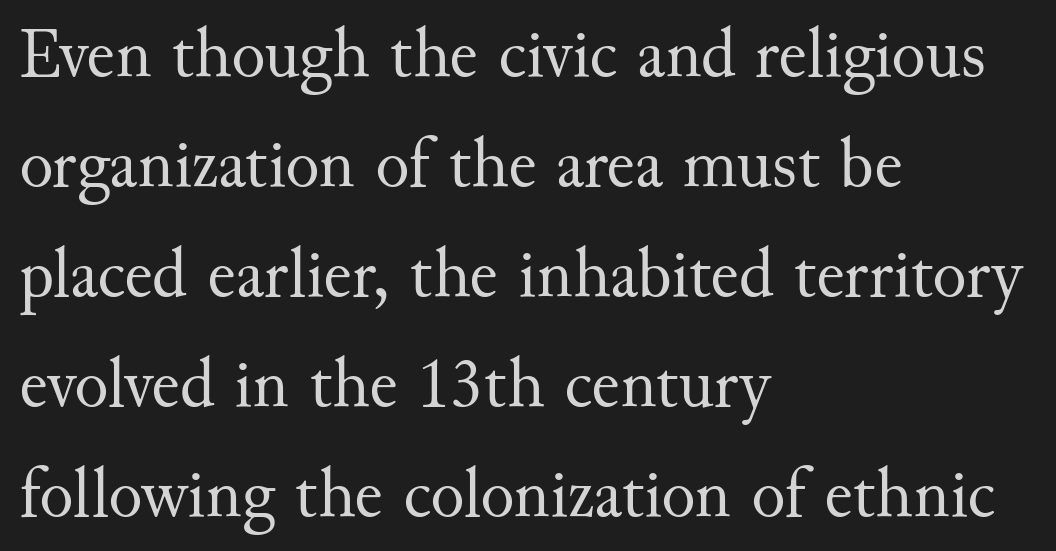
{"serif": "yes", "italic": "no", "bold": "no", "weight": "regular", "width": "normal", "stroke_contrast": "medium", "x_height": "small", "monospaced": "no", "underline": "no", "align": "left", "line_spacing": "normal", "line_spacing_ratio": 1.55, "letter_spacing": "normal", "letter_spacing_em": 0.0, "glyph_px": 71}
